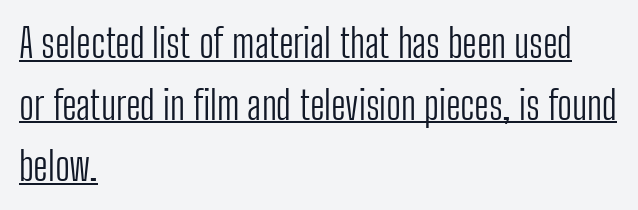
The image shows 39 px light, condensed sans-serif type, upright; set left-aligned, normal line spacing (1.58x), normal letter spacing, underlined; low stroke contrast and a medium x-height.
